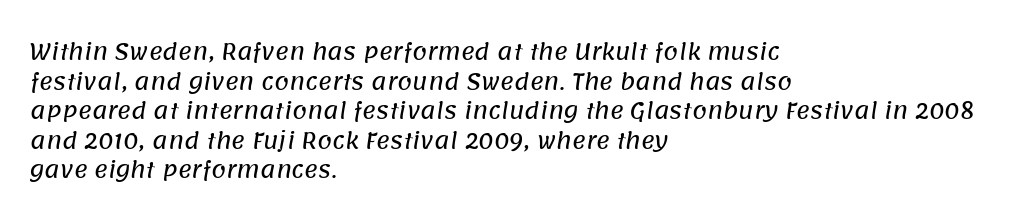
The image shows 21 px text type; set left-aligned, normal line spacing (1.41x), normal letter spacing, not underlined.
